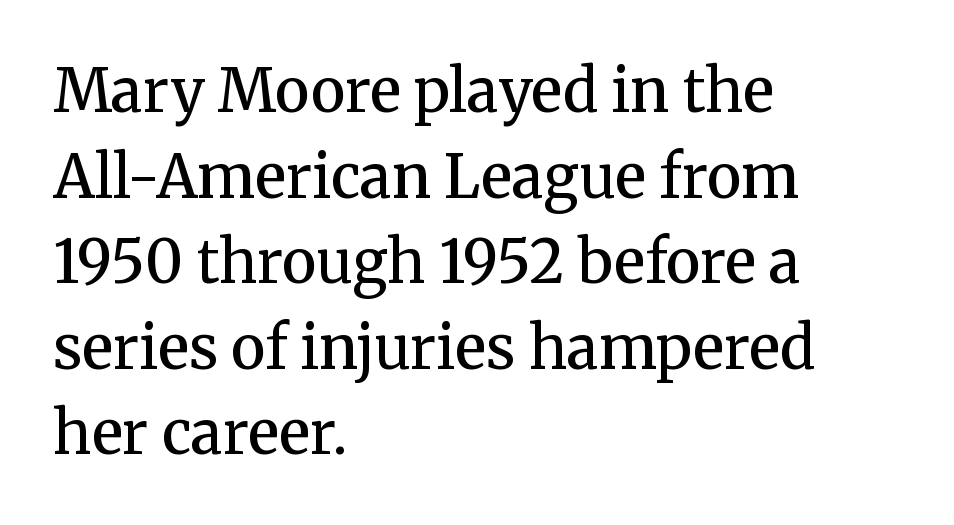
In terms of weight, the rendering is demibold, just under bold. The font family rendered here belongs to the serif group. The rendering uses natural spacing where letterforms have individual widths. Nothing unusual about the tracking: characters are spaced as the font intends.
